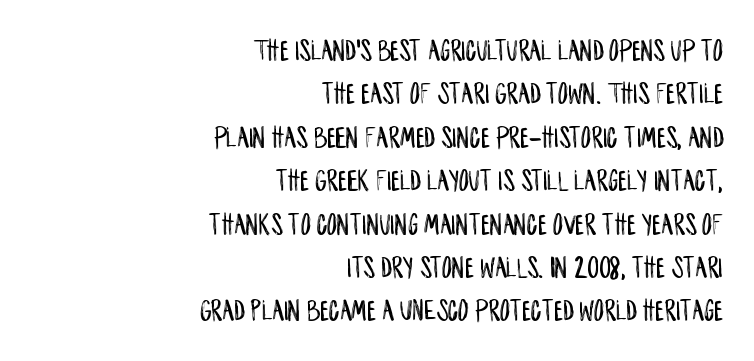
The image shows 31 px condensed sans-serif type, upright; set right-aligned, normal line spacing (1.4x), normal letter spacing, not underlined; low stroke contrast and a large x-height.
